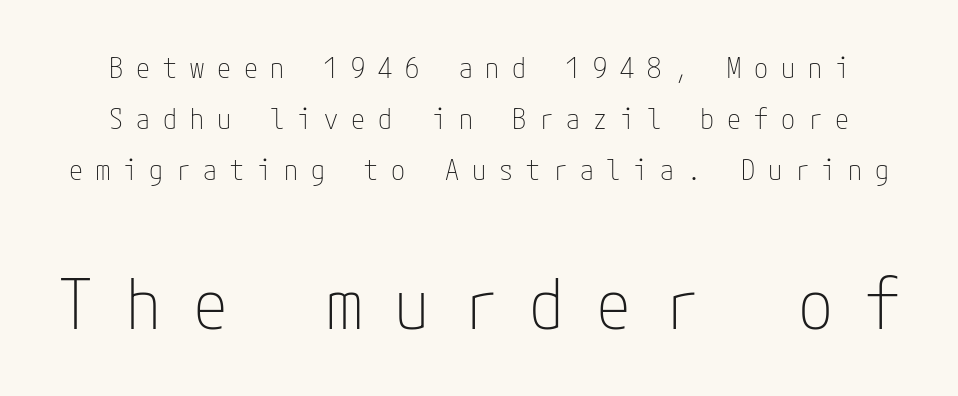
Q: Is the text bold? A: No.
Q: Is the text italic (slanted)? A: No, it is upright.
Q: Is the typeface a serif or a sans-serif typeface? A: Sans-serif.
Q: Is the text underlined? A: No.
Q: Is the spacing between letters normal or unusually wide? A: Unusually wide.
Q: Which block of text is set in a larger size, the first (top) or the second (bottom)? A: The second (bottom) one.
Q: Width (condensed, normal, or wide)? A: Condensed.
Q: Stroke contrast? A: Low.
Q: x-height? A: Medium.
